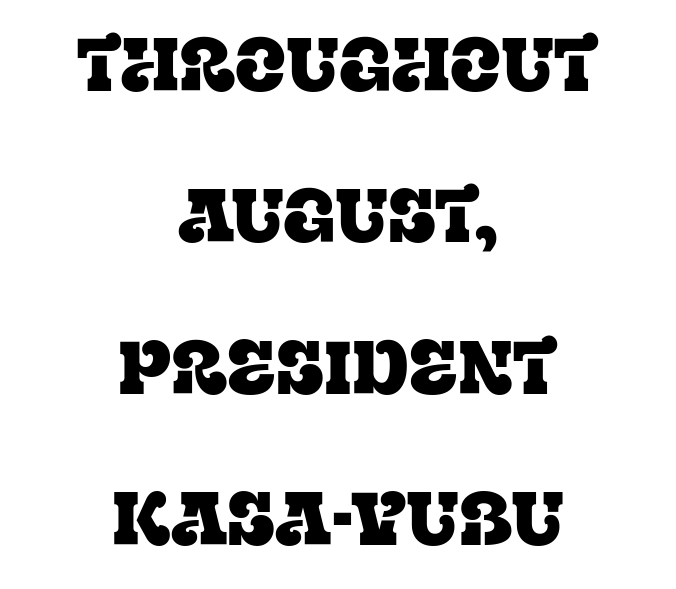
Q: Is the text italic (slanted)? A: No, it is upright.
Q: Is the typeface a serif or a sans-serif typeface? A: Serif.
Q: Is the text underlined? A: No.
Q: How is the paragraph aligned? A: Centered.
Q: Is the spacing between letters normal or unusually wide? A: Normal.
Q: Is the spacing between lines tight, normal or loose? A: Loose.
Q: Width (condensed, normal, or wide)? A: Normal.
Q: Stroke contrast? A: Low.
Q: x-height? A: Large.
Q: Monospaced? A: No.
